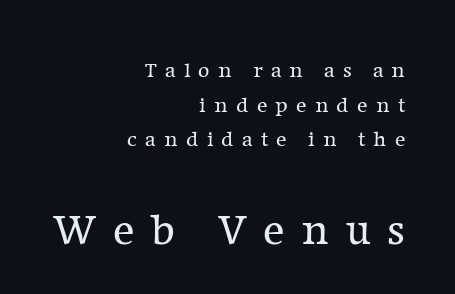
Q: Is the text bold? A: No.
Q: Is the text italic (slanted)? A: No, it is upright.
Q: Is the typeface a serif or a sans-serif typeface? A: Serif.
Q: Is the text underlined? A: No.
Q: How is the paragraph aligned? A: Right-aligned.
Q: Is the spacing between letters normal or unusually wide? A: Unusually wide.
Q: Is the spacing between lines tight, normal or loose? A: Normal.
Q: Which block of text is set in a larger size, the first (top) or the second (bottom)? A: The second (bottom) one.
Q: Width (condensed, normal, or wide)? A: Normal.
Q: Stroke contrast? A: Low.
Q: x-height? A: Medium.
Q: Monospaced? A: No.
